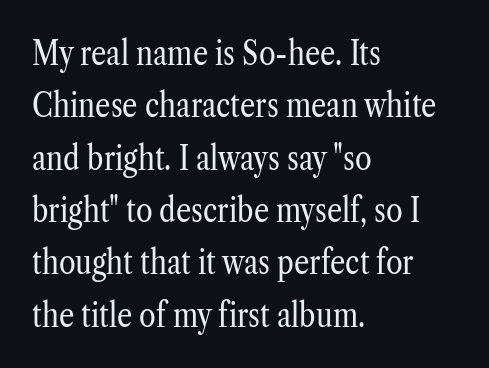
Looks like regular typesetting: each glyph gets only the width it needs. Vertical strokes here are truly vertical. Baseline-to-baseline distance is the conventional proportion of letter height. Anything drawn beneath the words? Only blank space.
